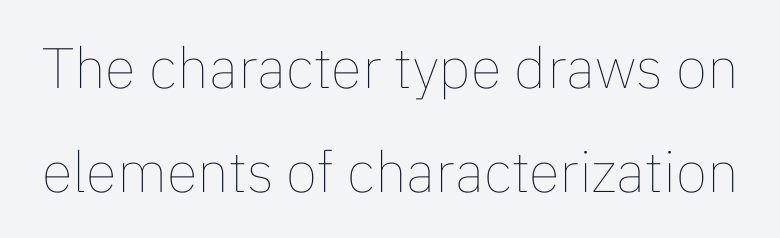
Q: Is the text bold? A: No.
Q: Is the text italic (slanted)? A: No, it is upright.
Q: Is the text underlined? A: No.
Q: Is the spacing between letters normal or unusually wide? A: Normal.
Q: Width (condensed, normal, or wide)? A: Normal.
Q: Stroke contrast? A: Low.
Q: x-height? A: Medium.
Q: Monospaced? A: No.
